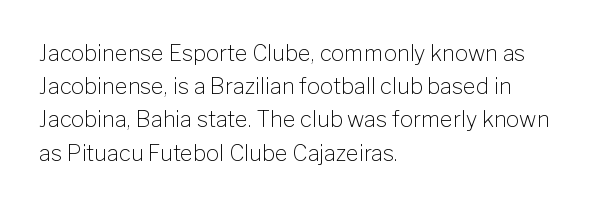
The image shows 22 px text type, upright; set left-aligned, normal line spacing (1.51x), normal letter spacing, not underlined.
